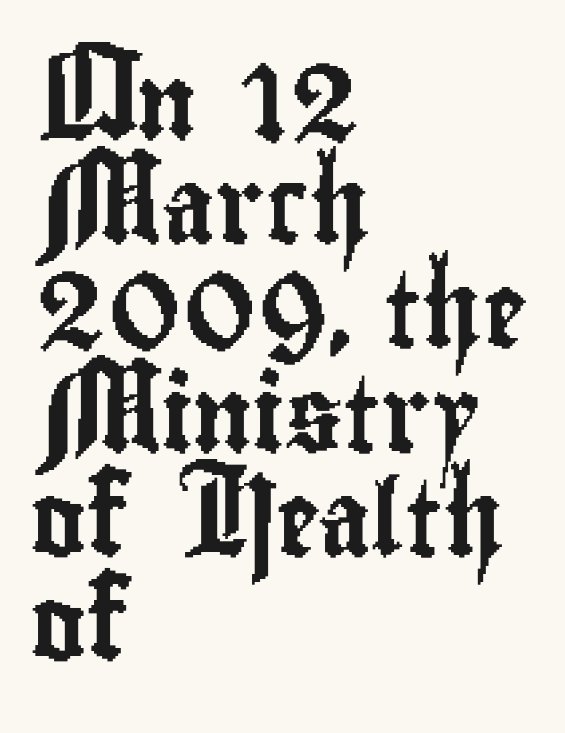
The passage shown has conventional tracking throughout. This sample has the flowing, uneven cadence of proportional lettering. Does the copy run flush right? No — it runs flush left. The foot of each line stays bare and open. You can tell from the bare stems that sans-serif type was used. Designer's note — italics off, roman on.
